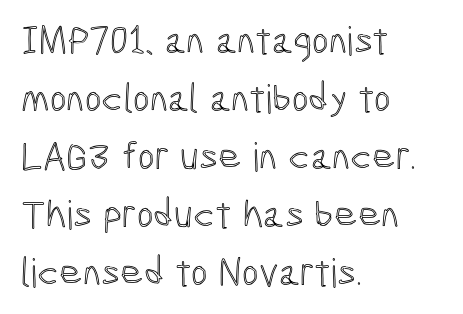
Q: Is the text italic (slanted)? A: No, it is upright.
Q: Is the text underlined? A: No.
Q: How is the paragraph aligned? A: Left-aligned.
Q: Is the spacing between letters normal or unusually wide? A: Normal.
Q: Is the spacing between lines tight, normal or loose? A: Normal.
Q: Width (condensed, normal, or wide)? A: Condensed.
Q: x-height? A: Medium.
Q: Monospaced? A: No.
